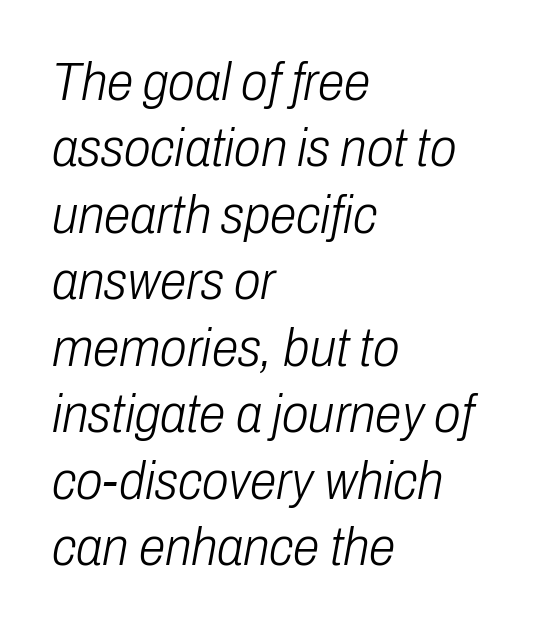
Observe the ordinary spacing: letters are neighbours, not strangers. Quick note: italic. Only glyphs here, with clear space below each row. Compared with a centered layout, this one pins lines to the left instead. The cut favours lightness, reaching ordinary text weight at its darkest. A typesetter would call this proportional, since set widths differ per character.
